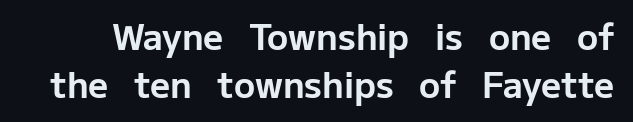
The rendering uses a moderate line-height, typical for paragraphs. Nothing unusual about the tracking: characters are spaced as the font intends. Each letter's strokes conclude bluntly, with no projecting serifs. What weight is shown? A full bold with thick strokes. Honestly, there is no underline to notice here at all.
